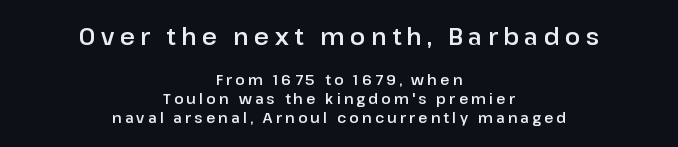
{"italic": "no", "underline": "no", "align": "center", "line_spacing": "normal", "line_spacing_ratio": 1.36, "letter_spacing": "wide", "letter_spacing_em": 0.23, "larger_block": "first", "size_ratio": 1.64, "glyph_px": 23}
